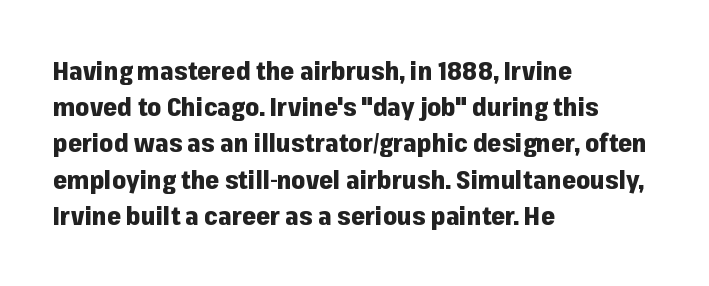
The image shows 25 px bold type, upright; set left-aligned, normal line spacing (1.45x), normal letter spacing, not underlined.
